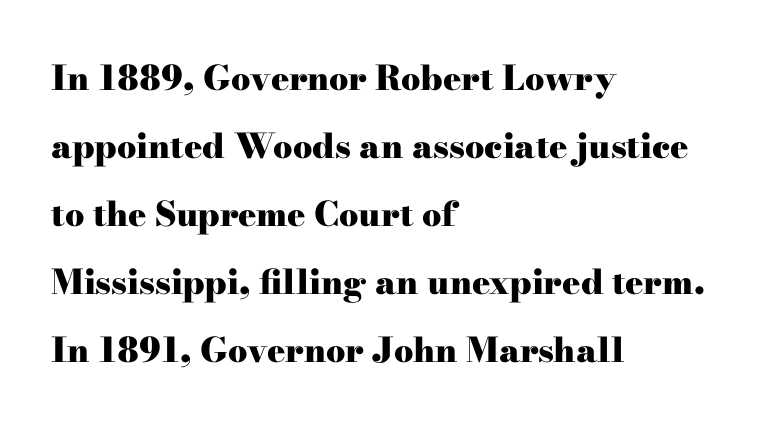
The image shows 34 px heavy, wide serif type, upright; set left-aligned, loose line spacing (2.0x), normal letter spacing, not underlined; high stroke contrast and a small x-height.
